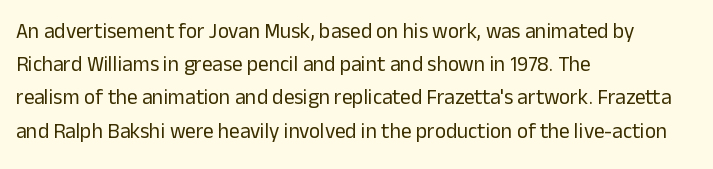
The face looks like a standard text weight, possibly lighter. Short and long lines alike share a common starting point at left. Vertically, the passage feels balanced, rows spaced as you'd expect. A bare baseline throughout the passage. Here the glyphs are tracked normally, forming tight word shapes.
